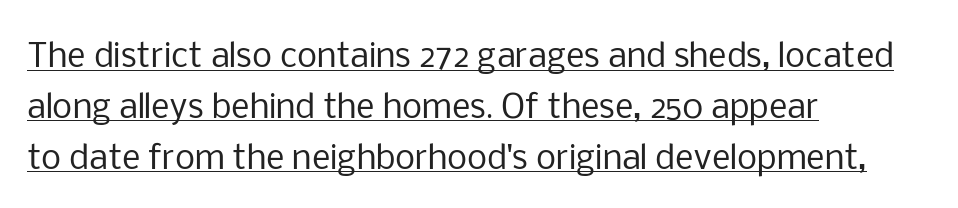
{"serif": "no", "italic": "no", "bold": "no", "weight": "regular", "width": "normal", "stroke_contrast": "low", "x_height": "medium", "monospaced": "no", "underline": "yes", "align": "left", "line_spacing": "normal", "line_spacing_ratio": 1.59, "letter_spacing": "normal", "letter_spacing_em": 0.0, "glyph_px": 32}
